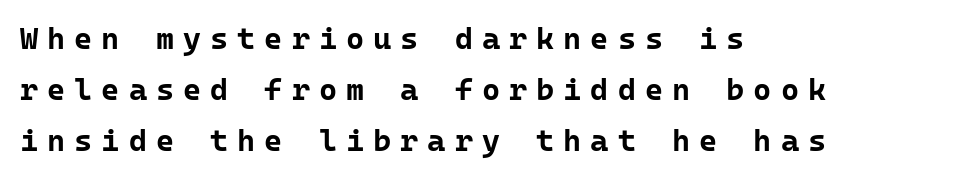
The image shows 31 px bold sans-serif type, upright, monospaced; set left-aligned, normal line spacing (1.65x), unusually wide letter spacing (+0.29 em), not underlined; low stroke contrast and a medium x-height.
